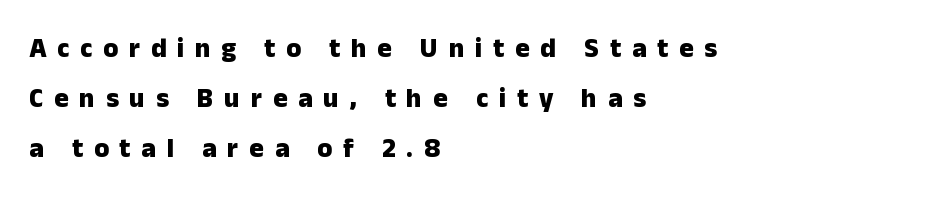
Style check: upright. A classic flush-left, rag-right setting is used for this passage. Just letters on the line, the space beneath them empty. The face used here is rendered with a markedly widened letterfit. Bold? Absolutely — the strokes are thick and heavy.
